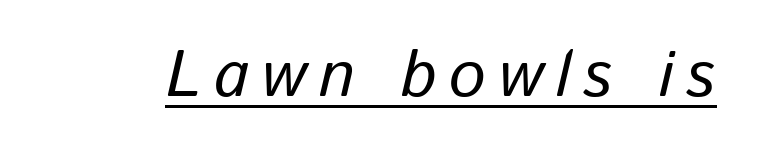
{"italic": "yes", "lean": "right", "slant_degrees": 13, "width": "normal", "stroke_contrast": "low", "x_height": "medium", "monospaced": "no", "underline": "yes", "glyph_px": 65}
